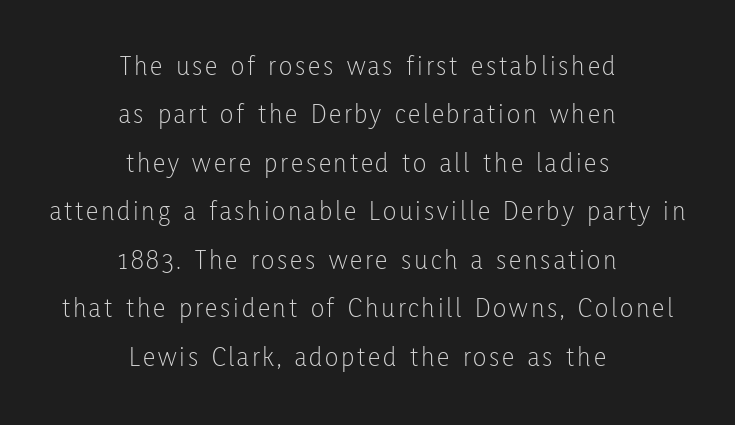
The image shows 28 px light, condensed sans-serif type, upright; set centered, line spacing 1.73x, not underlined; low stroke contrast and a medium x-height.
